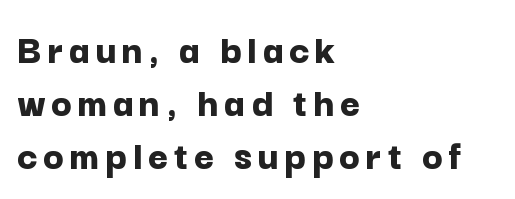
{"serif": "no", "italic": "no", "bold": "yes", "weight": "bold", "width": "normal", "stroke_contrast": "low", "x_height": "medium", "monospaced": "no", "underline": "no", "align": "left", "line_spacing_ratio": 1.23, "glyph_px": 43}
